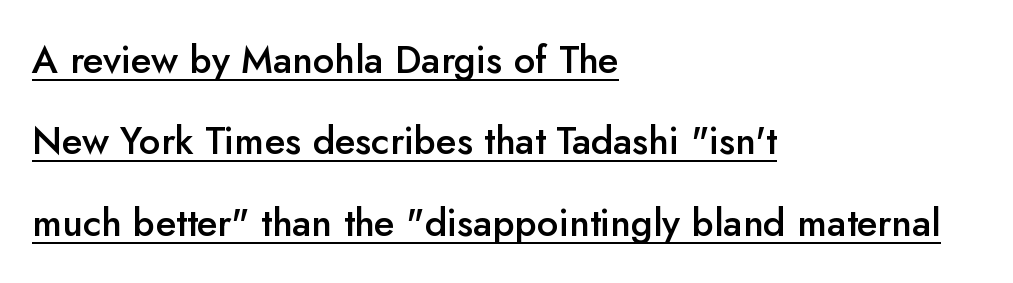
These lines stack with their left ends in a neat column. The letters sit at their default tracking, neither squeezed nor spread. Nope, no serifs anywhere on these letters. Here the designer chose a conventional face with non-uniform glyph widths.
